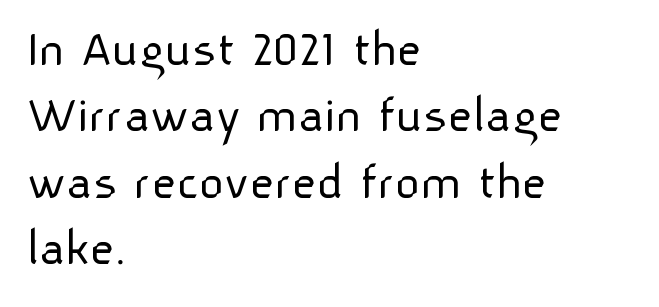
{"serif": "no", "italic": "no", "bold": "no", "weight": "light", "width": "normal", "stroke_contrast": "low", "x_height": "medium", "monospaced": "no", "underline": "no", "align": "left", "line_spacing_ratio": 1.23, "letter_spacing": "normal", "letter_spacing_em": 0.0, "glyph_px": 54}
